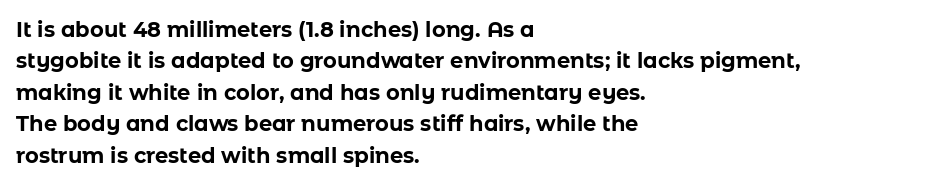
The image shows 21 px bold type, upright; set left-aligned, normal line spacing (1.5x), normal letter spacing, not underlined.
